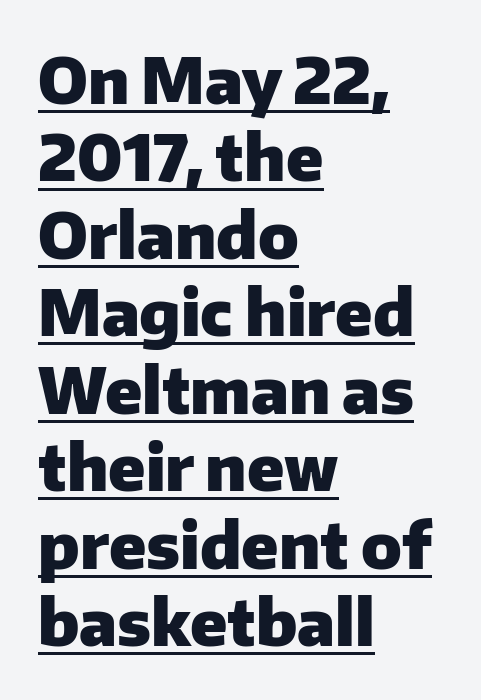
The image shows 64 px heavy sans-serif type, upright; set left-aligned, line spacing 1.21x, normal letter spacing, underlined; low stroke contrast and a medium x-height.
